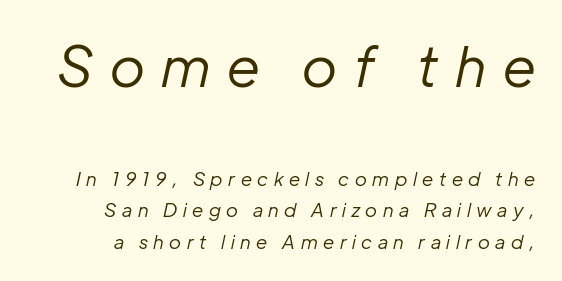
{"italic": "yes", "lean": "right", "slant_degrees": 12, "bold": "no", "weight": "regular", "width": "normal", "stroke_contrast": "low", "x_height": "medium", "monospaced": "no", "underline": "no", "align": "right", "line_spacing": "normal", "line_spacing_ratio": 1.66, "letter_spacing": "wide", "letter_spacing_em": 0.3, "larger_block": "first", "size_ratio": 2.95, "glyph_px": 56}
